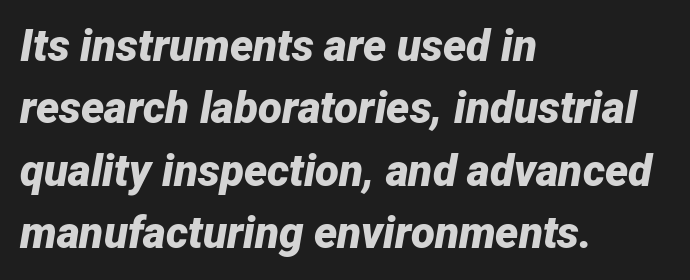
{"italic": "yes", "lean": "right", "slant_degrees": 12, "bold": "yes", "weight": "bold", "width": "normal", "stroke_contrast": "low", "x_height": "medium", "monospaced": "no", "underline": "no", "align": "left", "line_spacing": "normal", "line_spacing_ratio": 1.42, "letter_spacing": "normal", "letter_spacing_em": 0.0, "glyph_px": 44}
